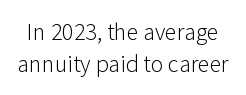
The image shows 24 px text type, upright; set normal line spacing (1.32x), normal letter spacing, not underlined.
